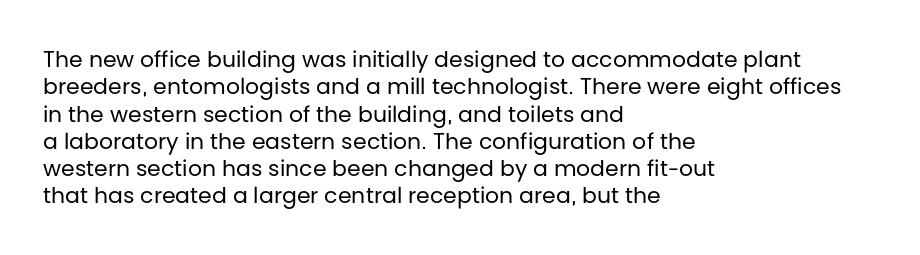
Q: Is the text bold? A: No.
Q: Is the text italic (slanted)? A: No, it is upright.
Q: Is the text underlined? A: No.
Q: How is the paragraph aligned? A: Left-aligned.
Q: Is the spacing between letters normal or unusually wide? A: Normal.
